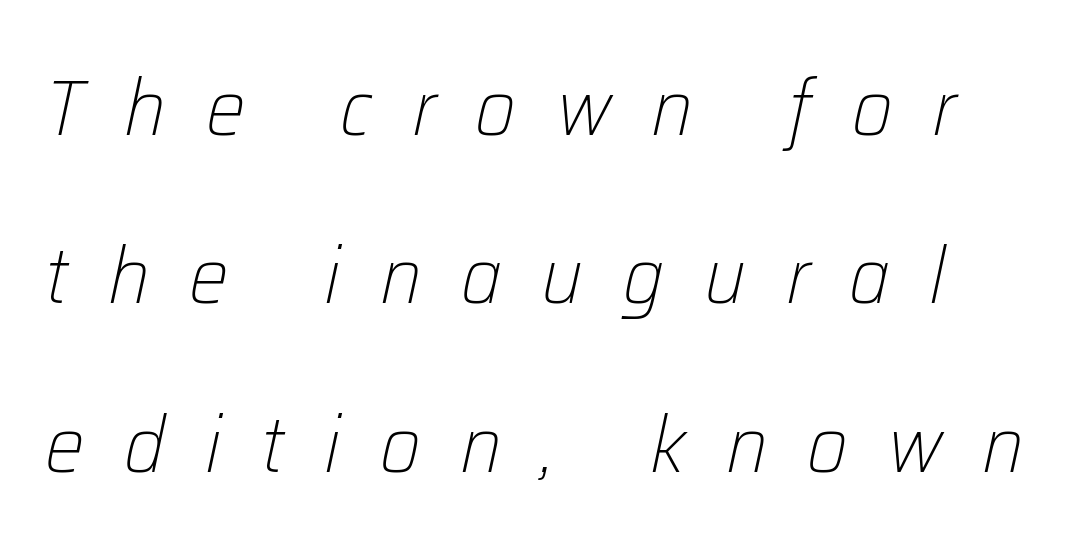
The image shows 79 px light type, italic (leaning right); set loose line spacing (2.13x), unusually wide letter spacing (+0.5 em), not underlined; low stroke contrast and a medium x-height.
